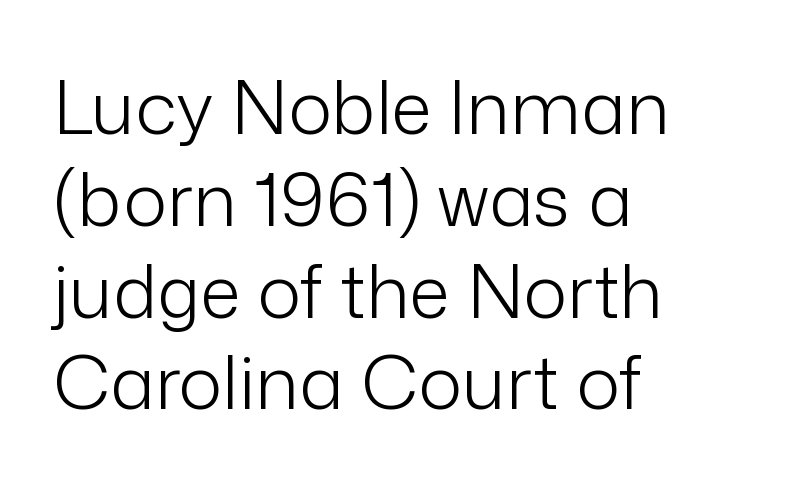
The image shows 74 px light sans-serif type, upright; set left-aligned, line spacing 1.24x, normal letter spacing, not underlined; low stroke contrast and a medium x-height.
